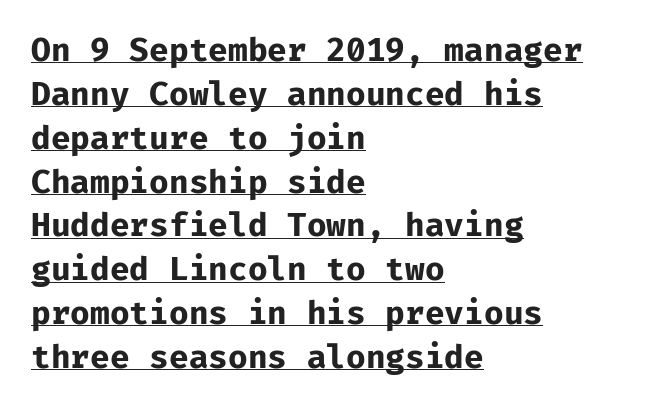
A student would call this left alignment; a typographer would say flush left, rag right. Italic? Not at all — the glyphs are vertical. The lettering is marked with a stroke running underneath it. One glance says typical: line gaps are just what's usual.
